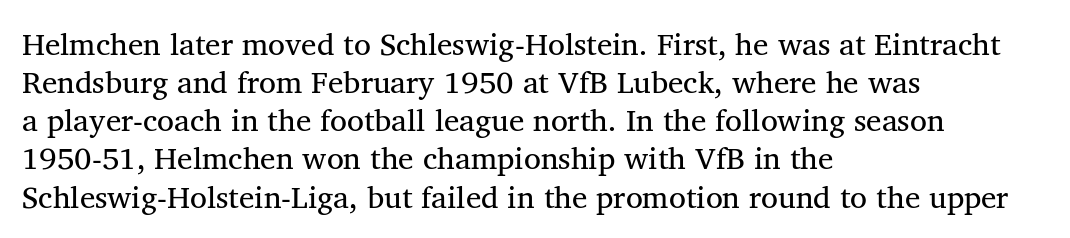
The image shows 31 px regular-weight serif type; set left-aligned, line spacing 1.23x, normal letter spacing, not underlined; medium stroke contrast and a medium x-height.
